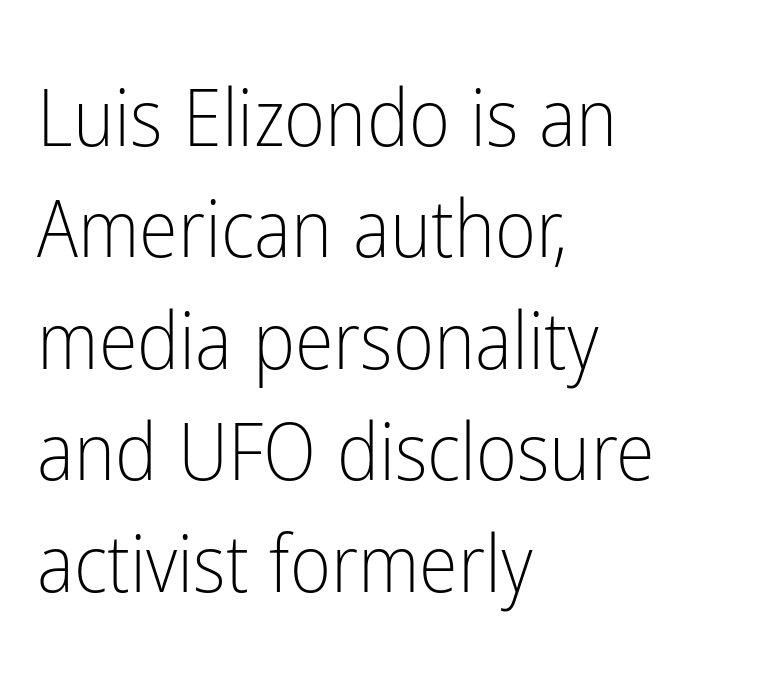
Q: Is the text bold? A: No.
Q: Is the text italic (slanted)? A: No, it is upright.
Q: Is the typeface a serif or a sans-serif typeface? A: Sans-serif.
Q: Is the text underlined? A: No.
Q: How is the paragraph aligned? A: Left-aligned.
Q: Is the spacing between letters normal or unusually wide? A: Normal.
Q: Is the spacing between lines tight, normal or loose? A: Normal.
Q: Width (condensed, normal, or wide)? A: Condensed.
Q: Stroke contrast? A: Low.
Q: x-height? A: Medium.
Q: Monospaced? A: No.
